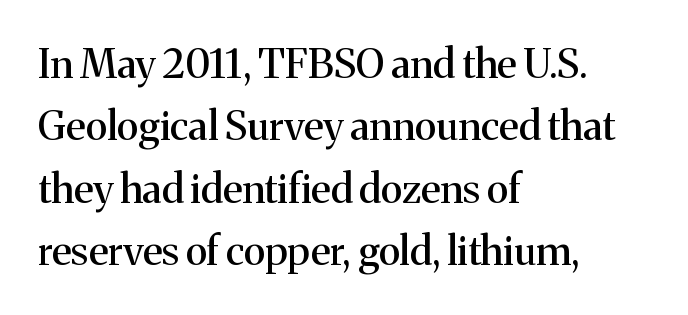
The passage is arranged the way most books set body copy — flush left. The typeface chosen for these lines features serifs. Vertical spacing — default. The lettering stays uniformly vertical, giving the passage a roman look.
